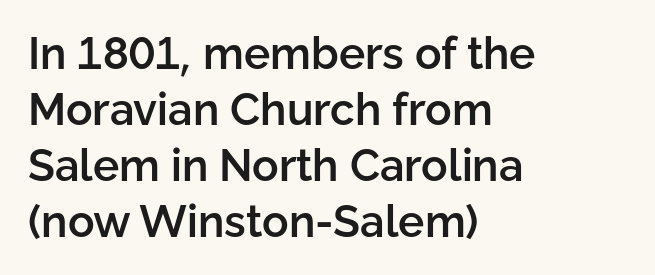
{"serif": "no", "italic": "no", "bold": "semi", "weight": "semibold", "width": "normal", "stroke_contrast": "low", "x_height": "medium", "monospaced": "no", "underline": "no", "align": "left", "line_spacing": "normal", "line_spacing_ratio": 1.27, "letter_spacing": "normal", "letter_spacing_em": 0.0, "glyph_px": 44}
